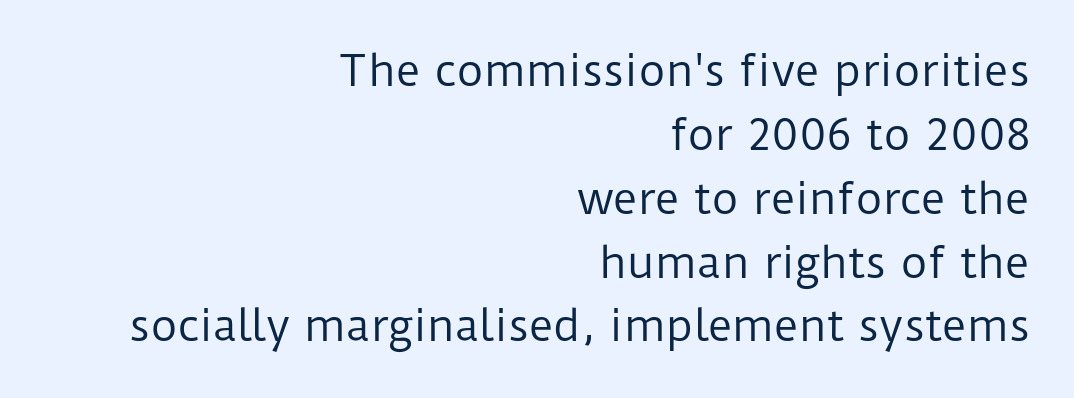
The image shows 42 px regular-weight sans-serif type, upright; set right-aligned, normal line spacing (1.52x), normal letter spacing, not underlined; low stroke contrast and a medium x-height.
